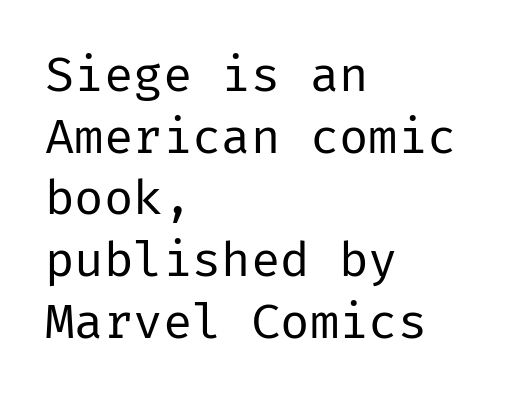
In terms of leading, this rendering sits right in the middle. This rendering features lettering with no underline. This rendering leaves character spacing at its baseline value. The characters are drawn with everyday or finer stroke widths.
